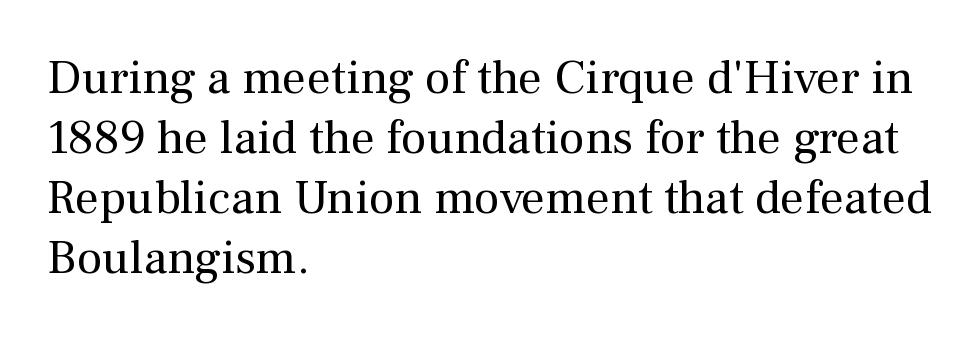
The image shows 48 px regular-weight serif type, upright; set left-aligned, normal line spacing (1.25x), normal letter spacing, not underlined; medium stroke contrast and a medium x-height.
